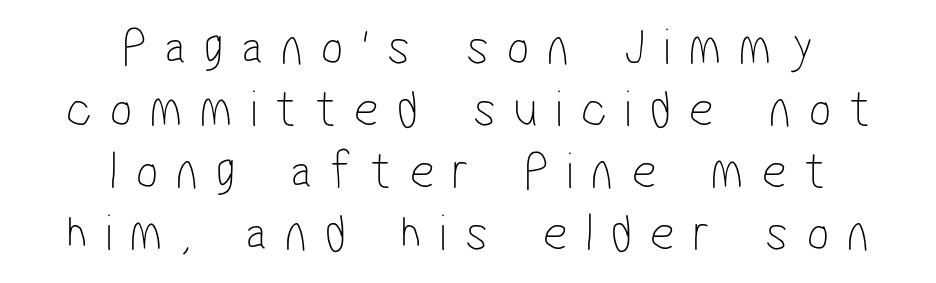
Q: Is the text bold? A: No.
Q: Is the typeface a serif or a sans-serif typeface? A: Sans-serif.
Q: Is the text underlined? A: No.
Q: How is the paragraph aligned? A: Centered.
Q: Is the spacing between letters normal or unusually wide? A: Unusually wide.
Q: Width (condensed, normal, or wide)? A: Condensed.
Q: Stroke contrast? A: Low.
Q: x-height? A: Medium.
Q: Monospaced? A: No.
